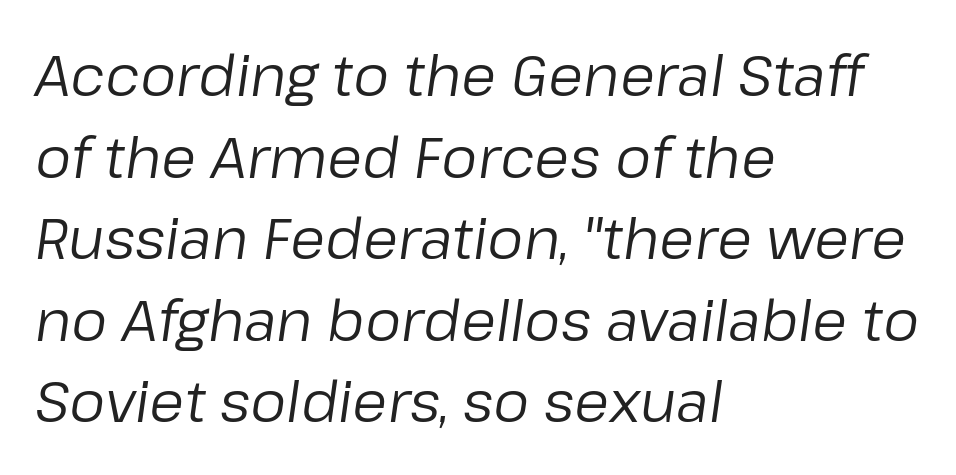
Vertically, the passage feels balanced, rows spaced as you'd expect. Nobody drew a line under any word here. The specimen reads as italic at a glance. The face used here is proportionally spaced, like ordinary book or web type. The font sits on the lighter half of the weight spectrum, regular included.
